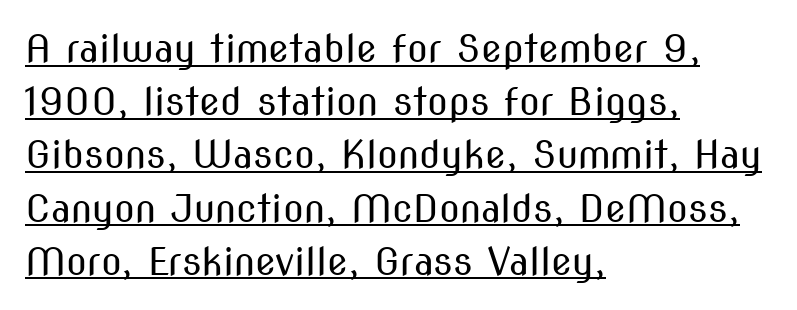
{"serif": "no", "italic": "no", "bold": "no", "weight": "regular", "width": "condensed", "stroke_contrast": "medium", "x_height": "medium", "monospaced": "no", "underline": "yes", "align": "left", "line_spacing": "normal", "line_spacing_ratio": 1.4, "letter_spacing": "normal", "letter_spacing_em": 0.0, "glyph_px": 38}
